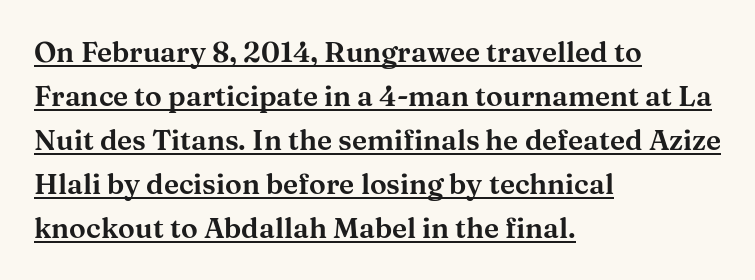
Q: Is the text italic (slanted)? A: No, it is upright.
Q: Is the typeface a serif or a sans-serif typeface? A: Serif.
Q: Is the text underlined? A: Yes.
Q: How is the paragraph aligned? A: Left-aligned.
Q: Is the spacing between letters normal or unusually wide? A: Normal.
Q: Is the spacing between lines tight, normal or loose? A: Normal.
Q: Width (condensed, normal, or wide)? A: Wide.
Q: Stroke contrast? A: Medium.
Q: x-height? A: Medium.
Q: Monospaced? A: No.
